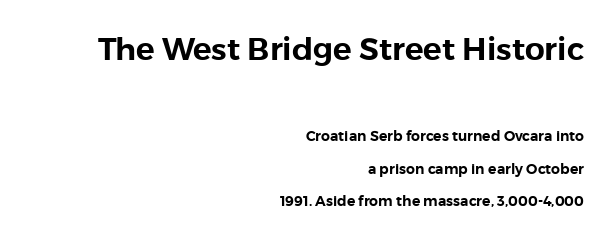
Line spacing here is loose. The rendering uses natural spacing where letterforms have individual widths. Note: larger setting up top, smaller setting below. In terms of letterspacing, this is plain default setting. The text was rendered using a sans face with plain stroke endings. The specimen reads as upright at a glance.
